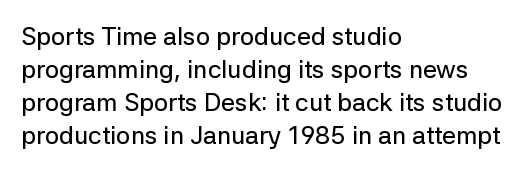
Every row of glyphs begins at an identical x-position on the left. Words appear dense and cohesive because spacing is normal. Unlike italic type, these characters show no tilt at all. Vertical spacing — default. Check under the words: just untouched page.
